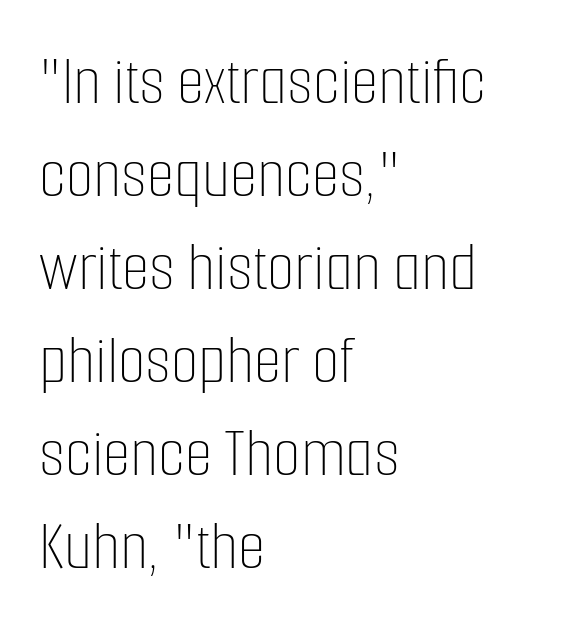
The typesetter chose a ragged-right arrangement here. Is the letter spacing exaggerated? No — it looks like the ordinary default. Type without underlining. If you drew a line through each stem, it would be perfectly vertical.
